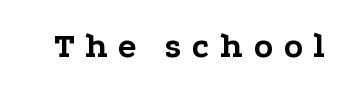
The rendering shows small feet on the letterforms — a serif design. Heft: maximum for text — a bold. The axis of the letterforms is exactly vertical. The face used here is proportionally spaced, like ordinary book or web type. How are the letters spaced? Widely, with obvious added tracking.
